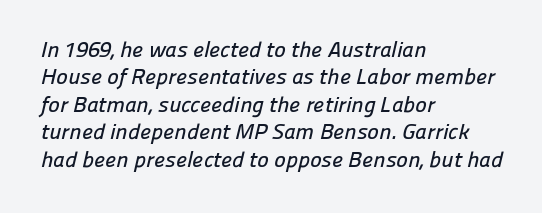
The image shows 22 px text type; set left-aligned, normal line spacing (1.25x), normal letter spacing, not underlined.
